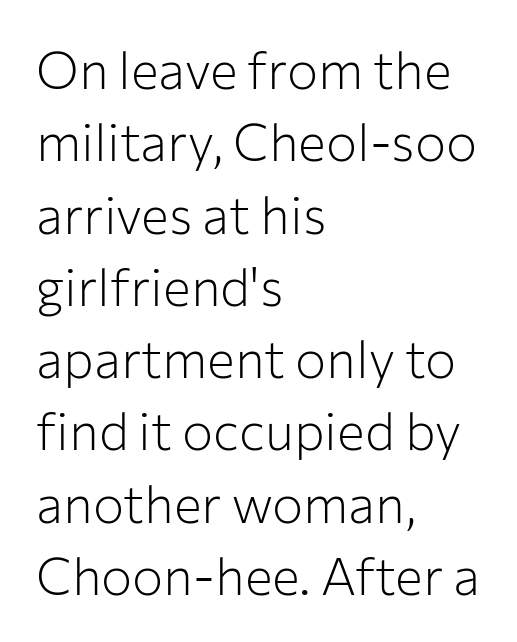
Q: Is the text bold? A: No.
Q: Is the text italic (slanted)? A: No, it is upright.
Q: Is the typeface a serif or a sans-serif typeface? A: Sans-serif.
Q: Is the text underlined? A: No.
Q: How is the paragraph aligned? A: Left-aligned.
Q: Is the spacing between letters normal or unusually wide? A: Normal.
Q: Is the spacing between lines tight, normal or loose? A: Normal.
Q: Width (condensed, normal, or wide)? A: Normal.
Q: Stroke contrast? A: Low.
Q: x-height? A: Medium.
Q: Monospaced? A: No.
